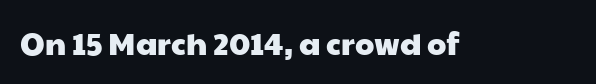
{"serif": "no", "width": "wide", "stroke_contrast": "low", "x_height": "medium", "monospaced": "no", "underline": "no", "letter_spacing": "normal", "letter_spacing_em": 0.0, "glyph_px": 31}
